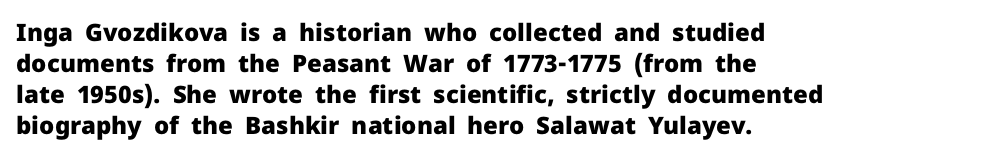
If you measured baseline to baseline, you'd find a middling distance. The specimen reads as upright at a glance. Glyph-to-glyph distance matches everyday printed text. Heavy, bold letterforms. Each row of text sits above clean, open space.
